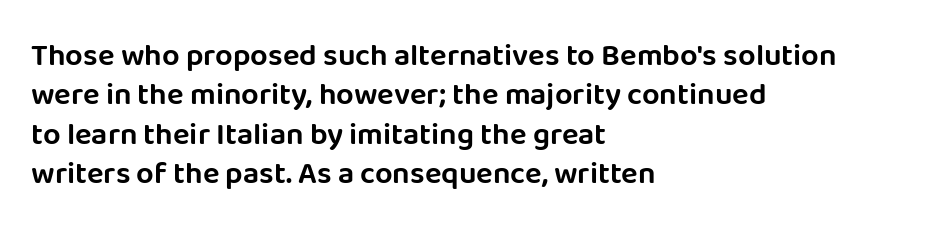
Q: Is the text italic (slanted)? A: No, it is upright.
Q: Is the typeface a serif or a sans-serif typeface? A: Sans-serif.
Q: Is the text underlined? A: No.
Q: How is the paragraph aligned? A: Left-aligned.
Q: Is the spacing between letters normal or unusually wide? A: Normal.
Q: Is the spacing between lines tight, normal or loose? A: Normal.
Q: Width (condensed, normal, or wide)? A: Normal.
Q: Stroke contrast? A: Low.
Q: x-height? A: Large.
Q: Monospaced? A: No.
